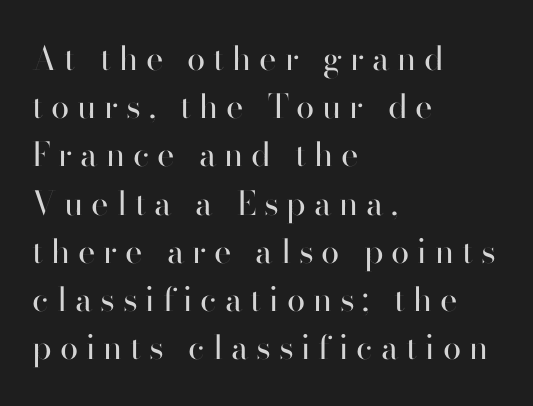
{"serif": "no", "italic": "no", "bold": "no", "weight": "regular", "width": "normal", "stroke_contrast": "high", "x_height": "small", "monospaced": "no", "underline": "no", "align": "left", "line_spacing": "normal", "line_spacing_ratio": 1.46, "letter_spacing": "wide", "letter_spacing_em": 0.24, "glyph_px": 33}
